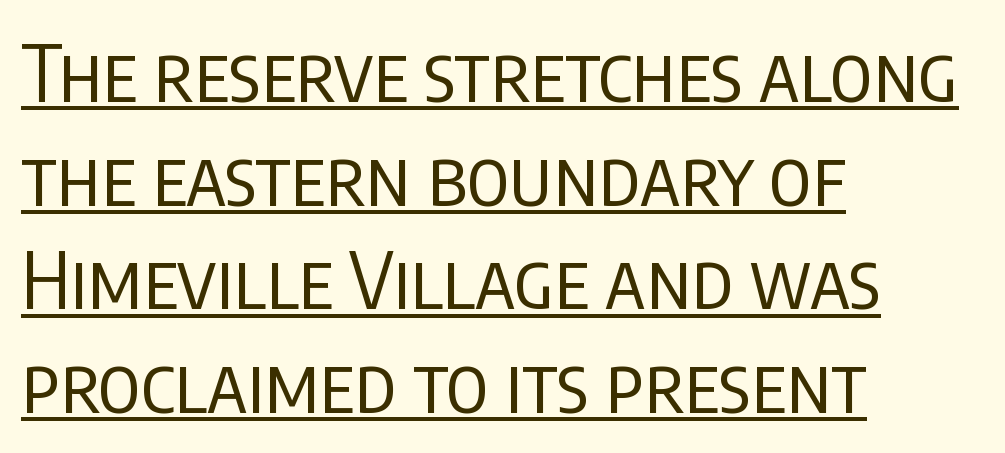
The image shows 78 px regular-weight, condensed sans-serif type, upright; set left-aligned, normal line spacing (1.33x), normal letter spacing, underlined; low stroke contrast and a large x-height.
